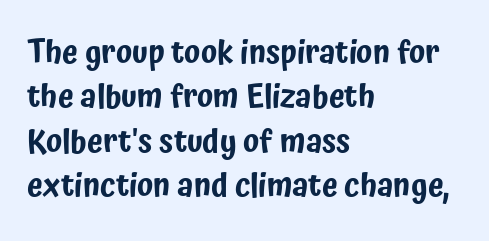
Q: Is the text italic (slanted)? A: No, it is upright.
Q: Is the typeface a serif or a sans-serif typeface? A: Sans-serif.
Q: Is the text underlined? A: No.
Q: How is the paragraph aligned? A: Left-aligned.
Q: Is the spacing between letters normal or unusually wide? A: Normal.
Q: Is the spacing between lines tight, normal or loose? A: Normal.
Q: Width (condensed, normal, or wide)? A: Condensed.
Q: Stroke contrast? A: Low.
Q: x-height? A: Medium.
Q: Monospaced? A: No.
